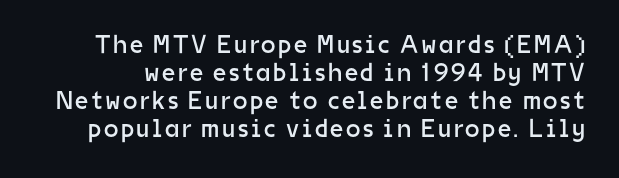
Q: Is the text bold? A: No.
Q: Is the text italic (slanted)? A: No, it is upright.
Q: Is the text underlined? A: No.
Q: Is the spacing between lines tight, normal or loose? A: Tight.
